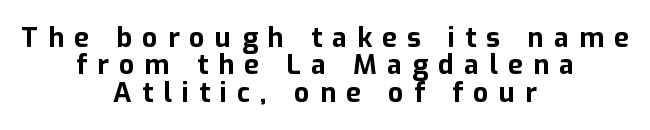
{"italic": "no", "bold": "yes", "underline": "no", "align": "center", "line_spacing": "tight", "line_spacing_ratio": 1.01, "letter_spacing": "wide", "letter_spacing_em": 0.38, "glyph_px": 27}
